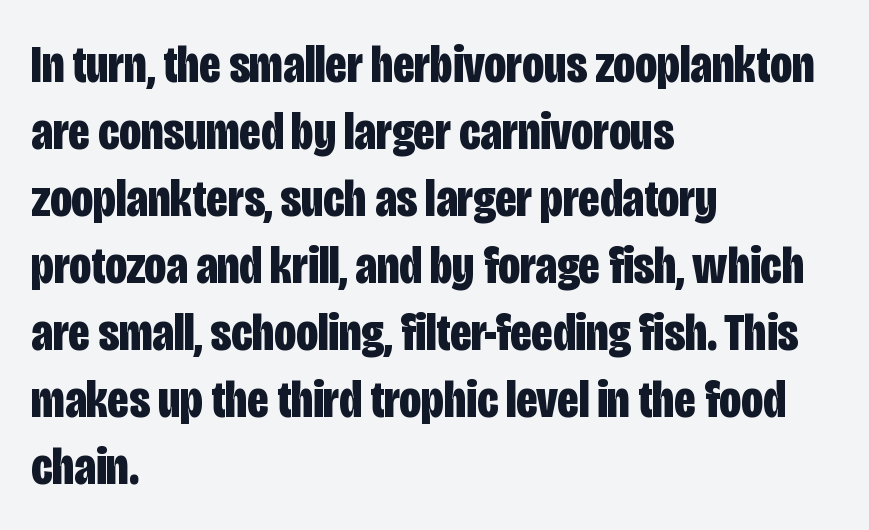
{"serif": "no", "italic": "no", "bold": "yes", "weight": "bold", "width": "condensed", "stroke_contrast": "low", "x_height": "large", "monospaced": "no", "underline": "no", "align": "left", "line_spacing_ratio": 1.24, "letter_spacing": "normal", "letter_spacing_em": 0.0, "glyph_px": 54}
